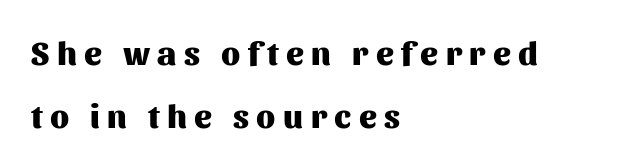
{"serif": "no", "italic": "no", "bold": "yes", "weight": "heavy", "width": "normal", "stroke_contrast": "medium", "x_height": "medium", "monospaced": "no", "underline": "no", "align": "left", "line_spacing": "loose", "line_spacing_ratio": 1.9, "letter_spacing": "wide", "letter_spacing_em": 0.23, "glyph_px": 33}
